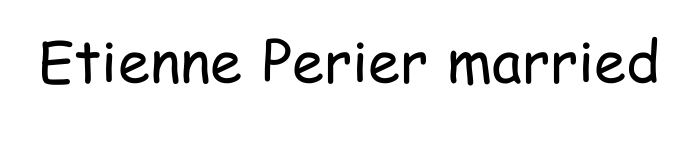
{"serif": "no", "italic": "no", "bold": "no", "weight": "regular", "width": "condensed", "stroke_contrast": "low", "x_height": "medium", "monospaced": "no", "underline": "no", "letter_spacing": "normal", "letter_spacing_em": 0.0, "glyph_px": 58}
